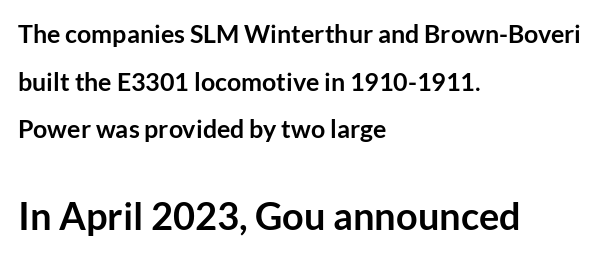
The image shows 38 px semibold sans-serif type, upright; set left-aligned, loose line spacing (1.91x), normal letter spacing, not underlined; the second (bottom) block is 1.52x larger; low stroke contrast and a medium x-height.
